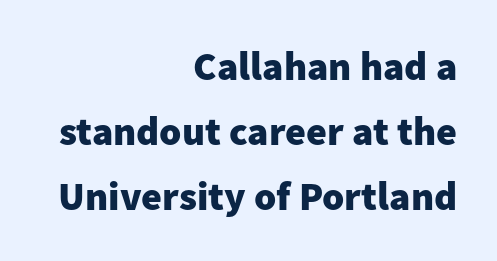
The image shows 40 px heavy sans-serif type, upright; set right-aligned, normal line spacing (1.62x), normal letter spacing, not underlined; low stroke contrast and a medium x-height.
